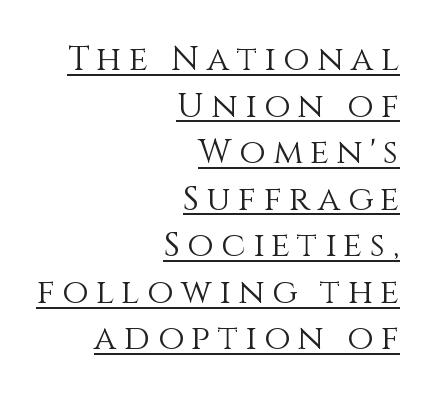
Q: Is the text bold? A: No.
Q: Is the text italic (slanted)? A: No, it is upright.
Q: Is the text underlined? A: Yes.
Q: How is the paragraph aligned? A: Right-aligned.
Q: Is the spacing between letters normal or unusually wide? A: Unusually wide.
Q: Is the spacing between lines tight, normal or loose? A: Normal.
Q: Width (condensed, normal, or wide)? A: Normal.
Q: Stroke contrast? A: Medium.
Q: x-height? A: Large.
Q: Monospaced? A: No.
